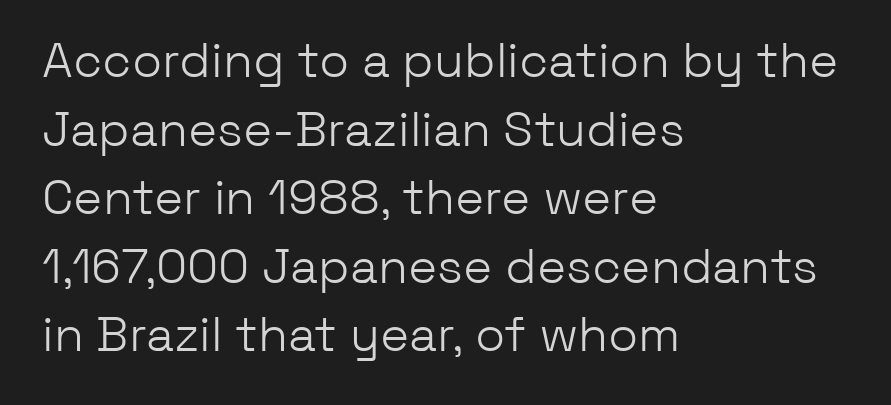
The image shows 49 px light sans-serif type, upright; set left-aligned, normal line spacing (1.4x), normal letter spacing, not underlined; low stroke contrast and a medium x-height.
